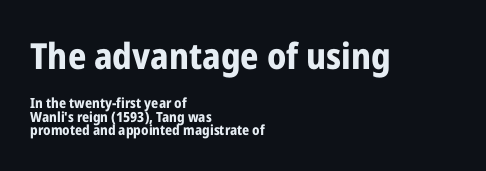
Q: Is the text bold? A: Yes.
Q: Is the text italic (slanted)? A: No, it is upright.
Q: Is the typeface a serif or a sans-serif typeface? A: Sans-serif.
Q: Is the text underlined? A: No.
Q: How is the paragraph aligned? A: Left-aligned.
Q: Is the spacing between letters normal or unusually wide? A: Normal.
Q: Is the spacing between lines tight, normal or loose? A: Tight.
Q: Which block of text is set in a larger size, the first (top) or the second (bottom)? A: The first (top) one.
Q: Width (condensed, normal, or wide)? A: Condensed.
Q: Stroke contrast? A: Low.
Q: x-height? A: Medium.
Q: Monospaced? A: No.
